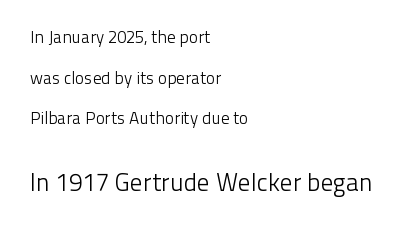
{"italic": "no", "bold": "no", "underline": "no", "align": "left", "line_spacing": "loose", "line_spacing_ratio": 2.39, "letter_spacing": "normal", "letter_spacing_em": 0.0, "larger_block": "second", "size_ratio": 1.47, "glyph_px": 25}
